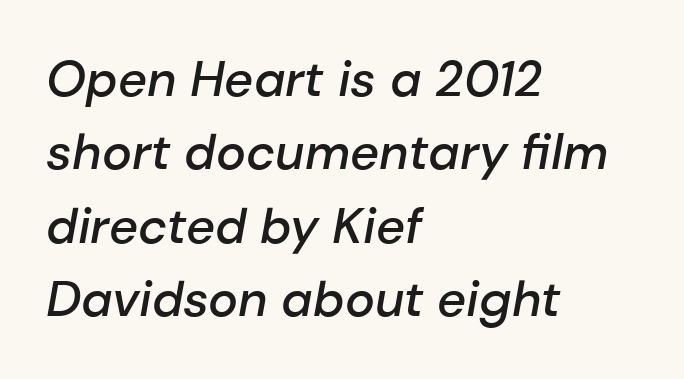
It's the slanting kind of type. You could call the tracking neutral — neither tight nor loose. The passage shown stacks its lines at a standard gap. Semibold letterforms, between regular and bold. Is this a fixed-width face? No — the glyphs have proportional, varying widths. Descenders are the only things crossing below the line.
